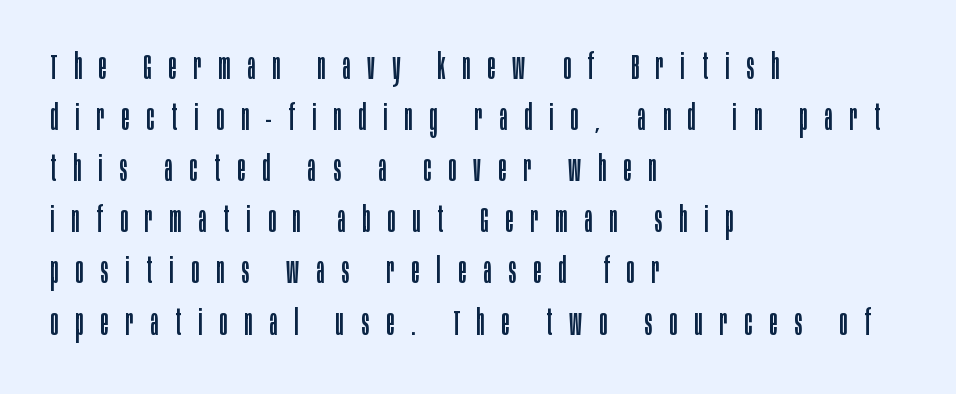
Q: Is the text bold? A: No.
Q: Is the text italic (slanted)? A: No, it is upright.
Q: Is the typeface a serif or a sans-serif typeface? A: Sans-serif.
Q: Is the text underlined? A: No.
Q: How is the paragraph aligned? A: Left-aligned.
Q: Is the spacing between letters normal or unusually wide? A: Unusually wide.
Q: Is the spacing between lines tight, normal or loose? A: Normal.
Q: Width (condensed, normal, or wide)? A: Condensed.
Q: Stroke contrast? A: Low.
Q: x-height? A: Large.
Q: Monospaced? A: No.
